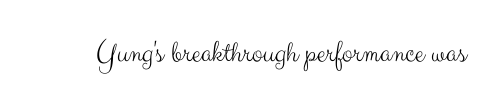
Q: Is the text bold? A: No.
Q: Is the text italic (slanted)? A: Yes.
Q: Is the typeface a serif or a sans-serif typeface? A: Sans-serif.
Q: Is the text underlined? A: No.
Q: Is the spacing between letters normal or unusually wide? A: Normal.
Q: Width (condensed, normal, or wide)? A: Normal.
Q: Stroke contrast? A: Medium.
Q: x-height? A: Small.
Q: Monospaced? A: No.
